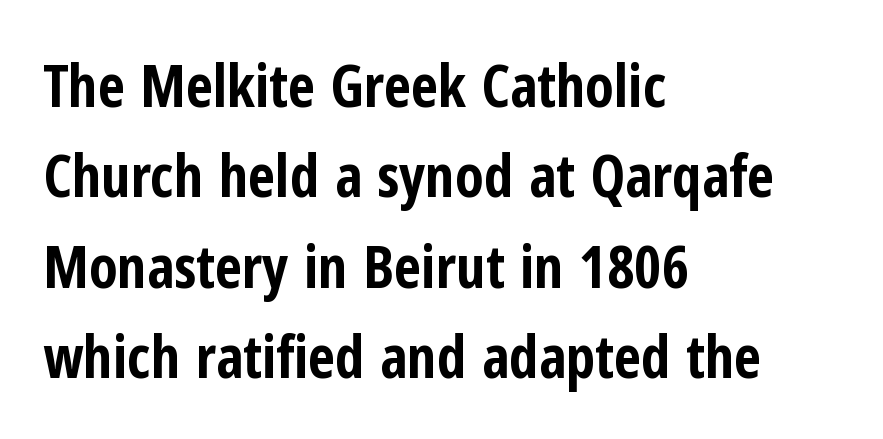
Think of a printed novel: that variable character pitch is what you see here. These lines sit exactly where default settings would place them. Does the copy run flush right? No — it runs flush left. Posture: vertical. Serifs: no, the terminals of the letterforms are clean.
